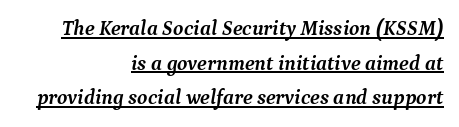
The image shows 21 px bold type, italic (leaning right); set right-aligned, normal line spacing (1.65x), normal letter spacing, underlined.
